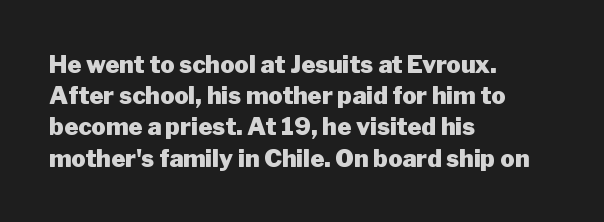
Q: Is the text bold? A: Yes.
Q: Is the text italic (slanted)? A: No, it is upright.
Q: Is the text underlined? A: No.
Q: How is the paragraph aligned? A: Left-aligned.
Q: Is the spacing between letters normal or unusually wide? A: Normal.
Q: Is the spacing between lines tight, normal or loose? A: Normal.
